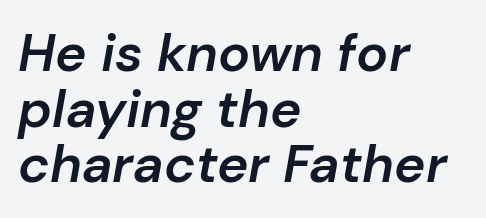
Q: Is the text bold? A: Semi-bold.
Q: Is the text italic (slanted)? A: Yes, it leans right by about 10 degrees.
Q: Is the text underlined? A: No.
Q: How is the paragraph aligned? A: Left-aligned.
Q: Is the spacing between letters normal or unusually wide? A: Normal.
Q: Is the spacing between lines tight, normal or loose? A: Tight.
Q: Width (condensed, normal, or wide)? A: Normal.
Q: Stroke contrast? A: Low.
Q: x-height? A: Medium.
Q: Monospaced? A: No.
